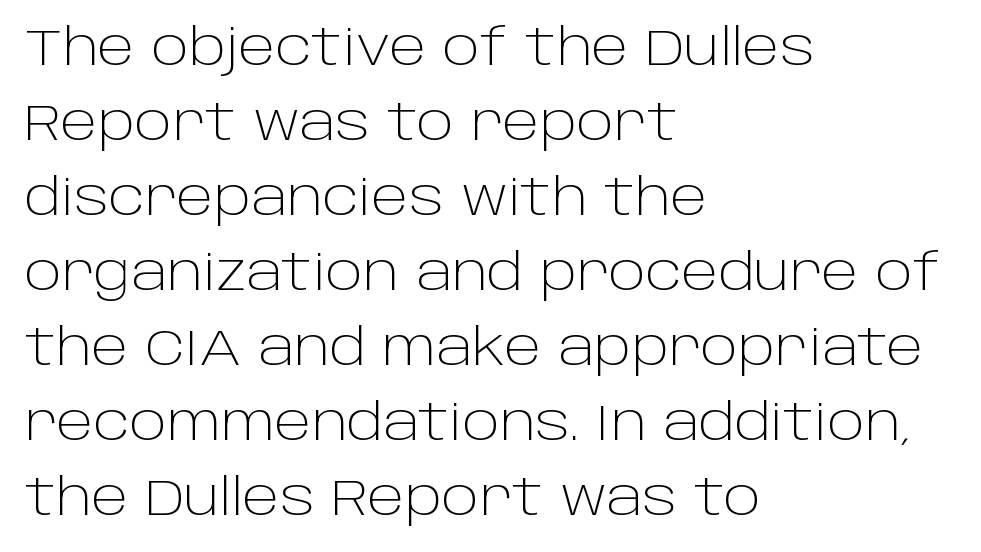
Q: Is the text bold? A: No.
Q: Is the text italic (slanted)? A: No, it is upright.
Q: Is the typeface a serif or a sans-serif typeface? A: Sans-serif.
Q: Is the text underlined? A: No.
Q: How is the paragraph aligned? A: Left-aligned.
Q: Is the spacing between letters normal or unusually wide? A: Normal.
Q: Is the spacing between lines tight, normal or loose? A: Normal.
Q: Width (condensed, normal, or wide)? A: Normal.
Q: Stroke contrast? A: Low.
Q: x-height? A: Large.
Q: Monospaced? A: No.
